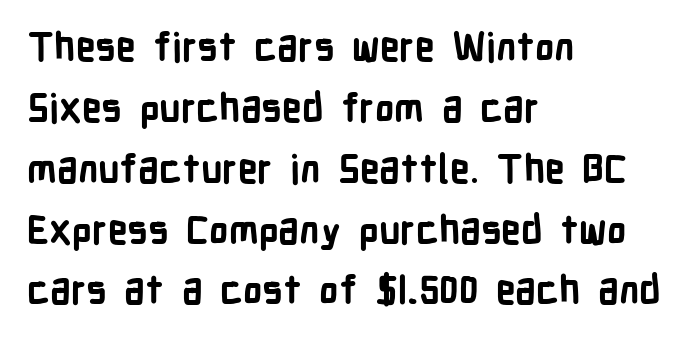
The image shows 39 px bold, condensed sans-serif type, upright; set left-aligned, normal line spacing (1.56x), normal letter spacing, not underlined; low stroke contrast and a medium x-height.
